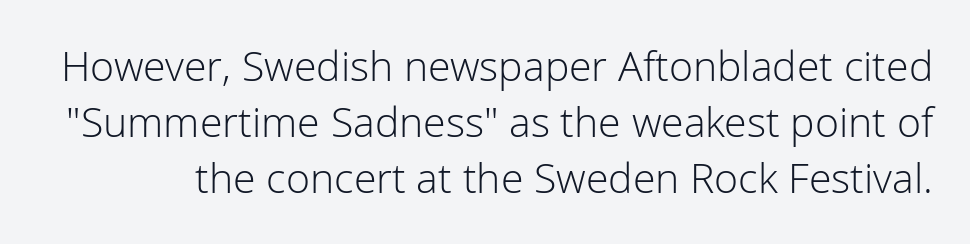
Q: Is the text bold? A: No.
Q: Is the text italic (slanted)? A: No, it is upright.
Q: Is the typeface a serif or a sans-serif typeface? A: Sans-serif.
Q: Is the text underlined? A: No.
Q: Is the spacing between letters normal or unusually wide? A: Normal.
Q: Is the spacing between lines tight, normal or loose? A: Normal.
Q: Width (condensed, normal, or wide)? A: Normal.
Q: Stroke contrast? A: Low.
Q: x-height? A: Medium.
Q: Monospaced? A: No.
